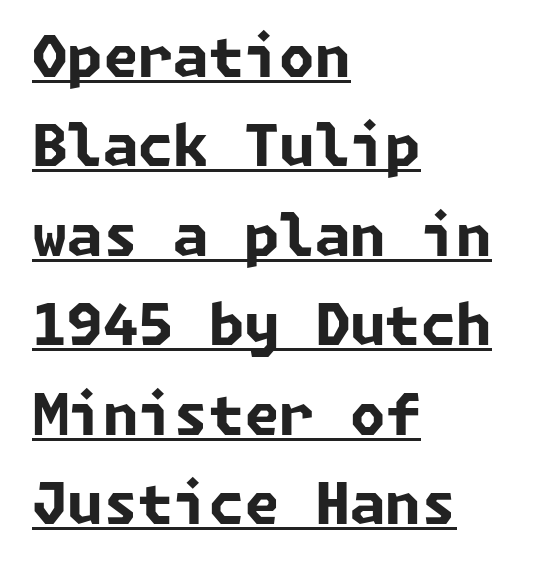
{"serif": "no", "bold": "yes", "weight": "bold", "width": "normal", "stroke_contrast": "low", "x_height": "medium", "underline": "yes", "align": "left", "line_spacing": "normal", "line_spacing_ratio": 1.57, "letter_spacing": "normal", "letter_spacing_em": 0.0, "glyph_px": 57}
